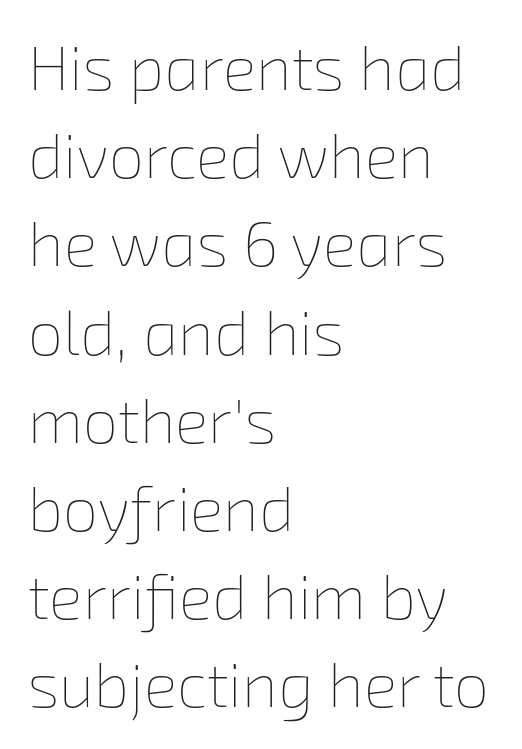
Q: Is the text bold? A: No.
Q: Is the text underlined? A: No.
Q: How is the paragraph aligned? A: Left-aligned.
Q: Is the spacing between letters normal or unusually wide? A: Normal.
Q: Is the spacing between lines tight, normal or loose? A: Normal.
Q: Width (condensed, normal, or wide)? A: Normal.
Q: Stroke contrast? A: Low.
Q: x-height? A: Medium.
Q: Monospaced? A: No.
